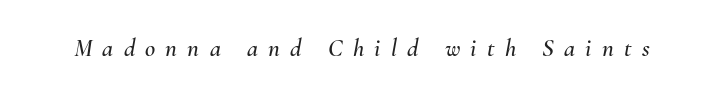
The image shows 25 px text type, italic (leaning right); set unusually wide letter spacing (+0.41 em), not underlined.
